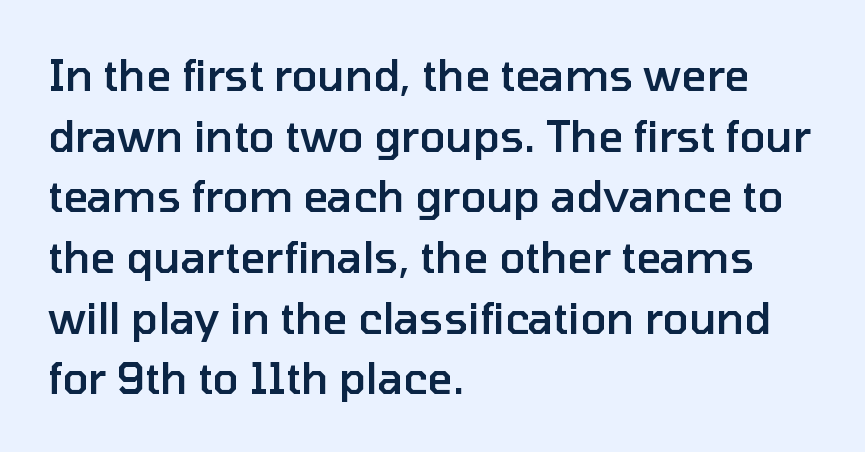
Each row of text sits above clean, open space. The rendering uses a semibold face; strokes are thickened but not to full bold. Nope, no serifs anywhere on these letters. How are the letters spaced? Ordinarily, with no added tracking.
